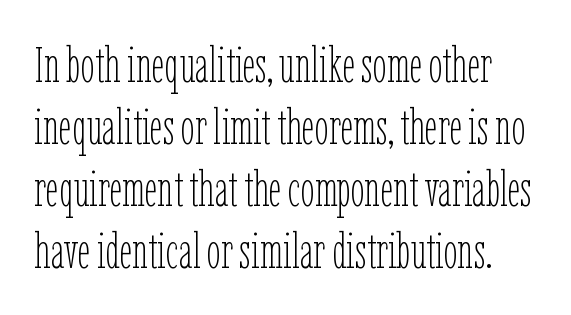
{"italic": "no", "bold": "no", "weight": "thin", "width": "condensed", "stroke_contrast": "low", "x_height": "medium", "monospaced": "no", "underline": "no", "line_spacing_ratio": 1.24, "letter_spacing": "normal", "letter_spacing_em": 0.0, "glyph_px": 50}
